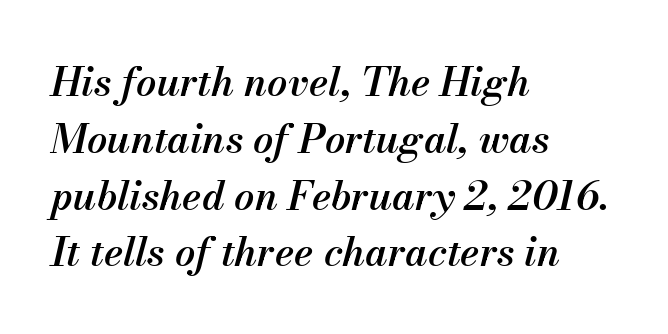
Q: Is the text bold? A: Semi-bold.
Q: Is the text italic (slanted)? A: Yes, it leans right by about 13 degrees.
Q: Is the text underlined? A: No.
Q: How is the paragraph aligned? A: Left-aligned.
Q: Is the spacing between letters normal or unusually wide? A: Normal.
Q: Is the spacing between lines tight, normal or loose? A: Normal.
Q: Width (condensed, normal, or wide)? A: Normal.
Q: Stroke contrast? A: Medium.
Q: x-height? A: Small.
Q: Monospaced? A: No.
